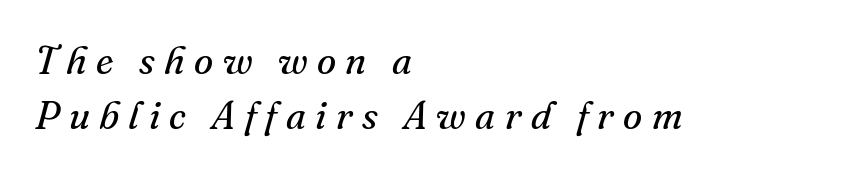
The image shows 39 px regular-weight serif type, italic (leaning right); set left-aligned, normal line spacing (1.42x), unusually wide letter spacing (+0.24 em), not underlined; medium stroke contrast and a small x-height.
